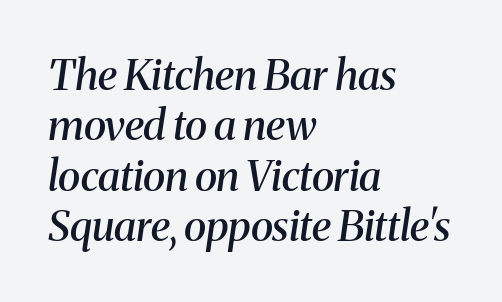
{"serif": "yes", "italic": "yes", "lean": "right", "slant_degrees": 8, "bold": "semi", "weight": "semibold", "width": "normal", "stroke_contrast": "medium", "x_height": "medium", "monospaced": "no", "underline": "no", "align": "left", "line_spacing_ratio": 1.2, "letter_spacing": "normal", "letter_spacing_em": 0.0, "glyph_px": 42}
